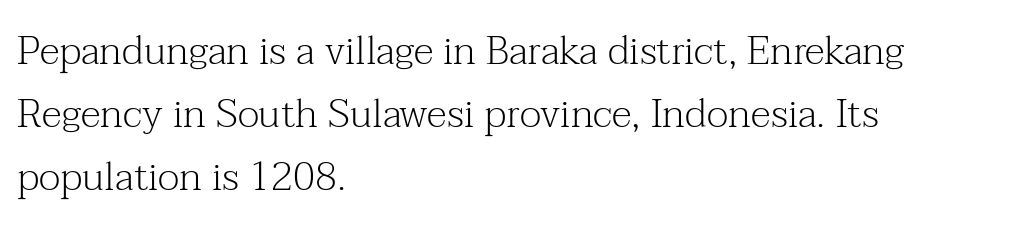
The ragged edge is on the right, which tells us the setting is flush left. Evenly set lines give the paragraph a standard silhouette. Spacing verdict: proportional, widths tailored to each character. The glyphs in this specimen are seriffed. Lines of text with bare space underneath.
